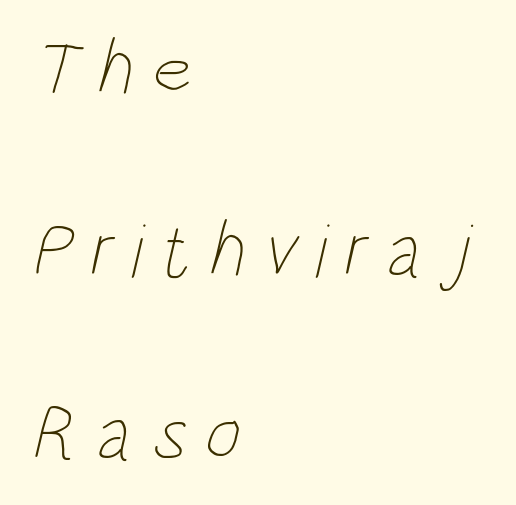
The image shows 77 px thin, condensed type; set left-aligned, loose line spacing (2.37x), unusually wide letter spacing (+0.23 em), not underlined; low stroke contrast and a large x-height.
